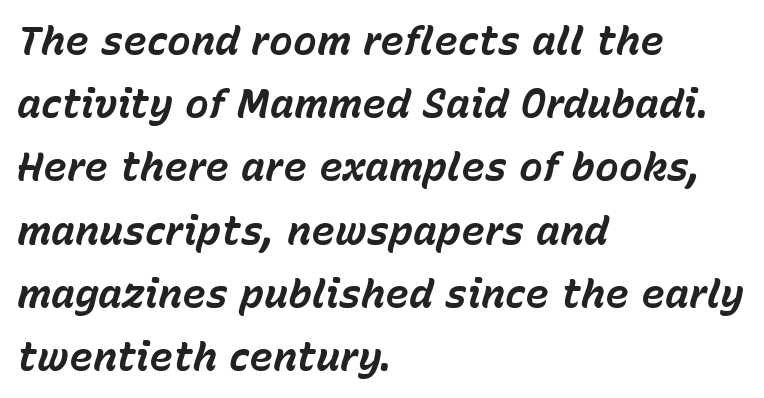
{"italic": "yes", "lean": "right", "slant_degrees": 15, "bold": "yes", "weight": "bold", "width": "normal", "stroke_contrast": "low", "x_height": "medium", "monospaced": "no", "underline": "no", "align": "left", "line_spacing": "normal", "line_spacing_ratio": 1.58, "letter_spacing": "normal", "letter_spacing_em": 0.0, "glyph_px": 40}
